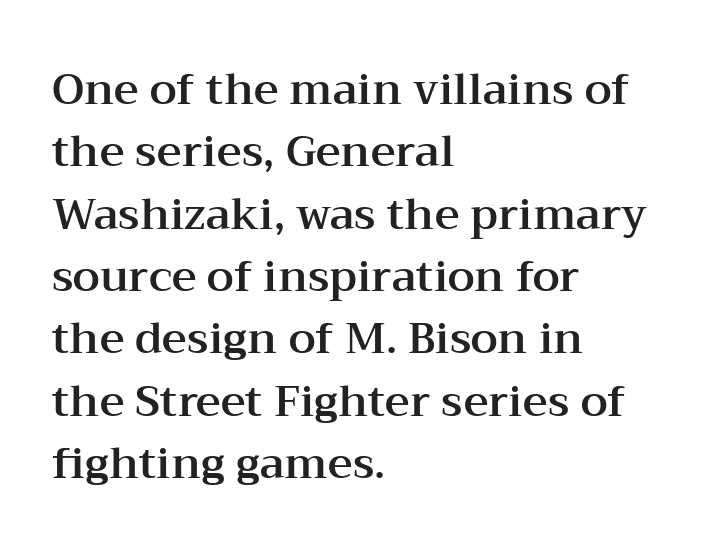
{"serif": "yes", "italic": "no", "width": "wide", "stroke_contrast": "medium", "x_height": "medium", "monospaced": "no", "underline": "no", "align": "left", "line_spacing": "normal", "line_spacing_ratio": 1.45, "letter_spacing": "normal", "letter_spacing_em": 0.0, "glyph_px": 43}
